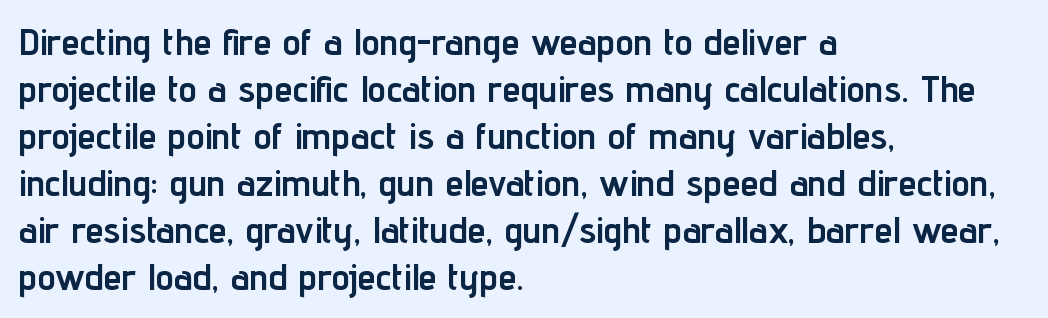
Has an underline been added? It has not. Each word holds together tightly as a unit, with standard inter-letter gaps. Each new line begins a customary step beneath the previous one. Weight: bold. Looks like regular typesetting: each glyph gets only the width it needs.
